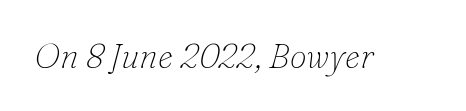
The image shows 34 px thin serif type, italic (leaning right); set normal letter spacing, not underlined; low stroke contrast and a small x-height.
